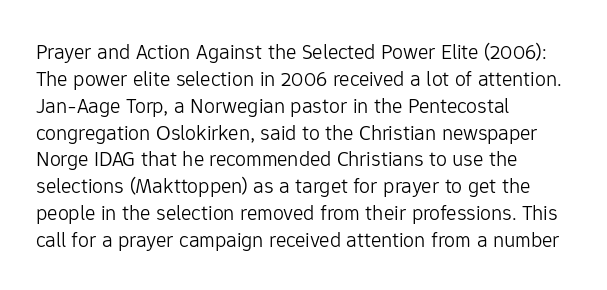
The image shows 22 px text type, upright; set left-aligned, line spacing 1.22x, normal letter spacing, not underlined.
